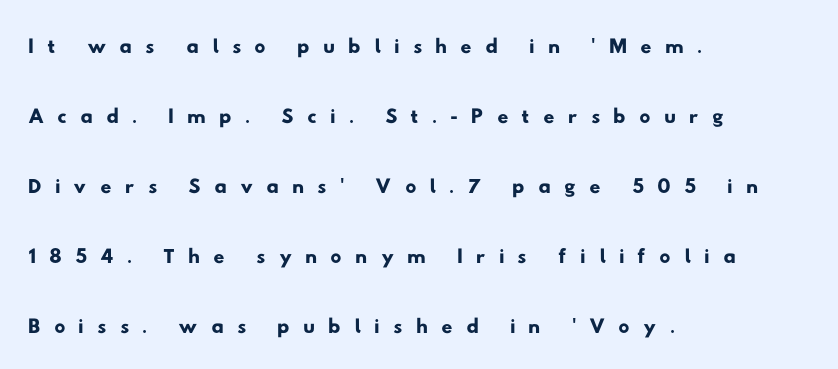
The letters advance in unequal steps, a hallmark of proportional type. Note: no serifs on the glyphs. Reading down the column, the eye jumps a long way to each next line. There is plenty of visible air inserted between adjacent glyphs. The gap between lines stays unmarked.
